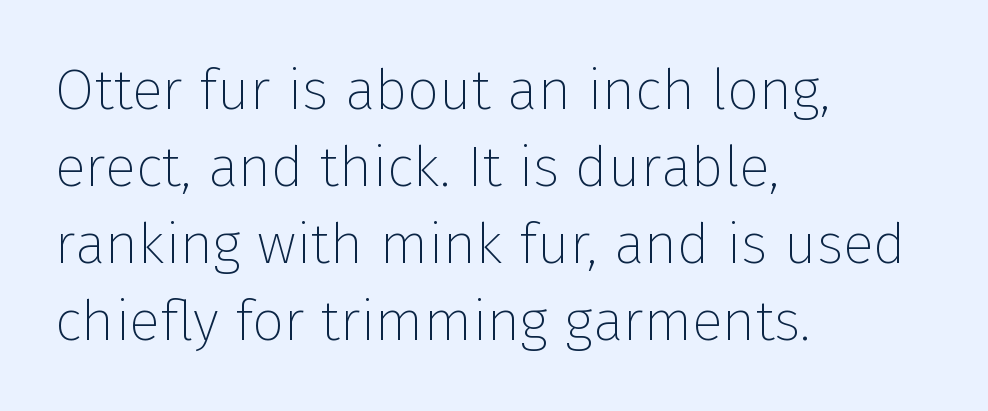
The image shows 57 px thin sans-serif type, upright; set left-aligned, normal line spacing (1.35x), normal letter spacing, not underlined; low stroke contrast and a medium x-height.
